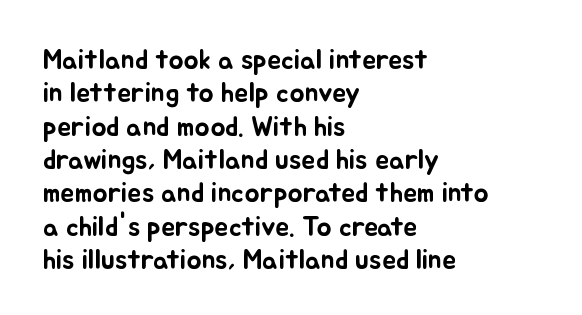
The image shows 28 px text type, upright; set left-aligned, line spacing 1.19x, normal letter spacing, not underlined; low stroke contrast and a small x-height.
